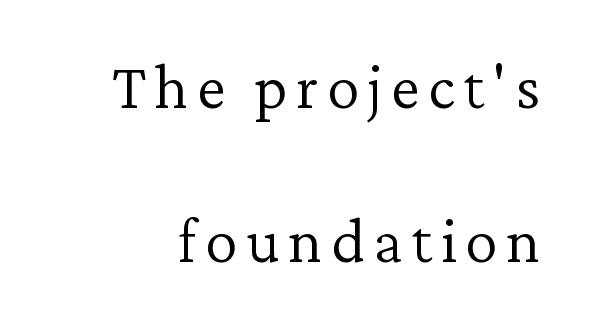
If you drew a line through each stem, it would be perfectly vertical. Serifs: yes, visible at the terminals of the letterforms. Interline gaps are noticeably wide in this sample. These lines are rendered in a variable-pitch font. Bold? No — there's no thickening of the strokes.
